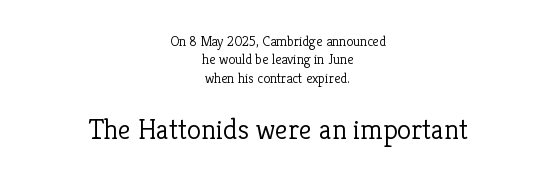
The passage shown is typed in a proportional face where columns would drift. Stroke thickness stays within the range of a standard reading face or lighter. The strip under each line holds only bare page. Successive baselines arrive at the customary interval. The more generous point size was reserved for the lower chunk.
